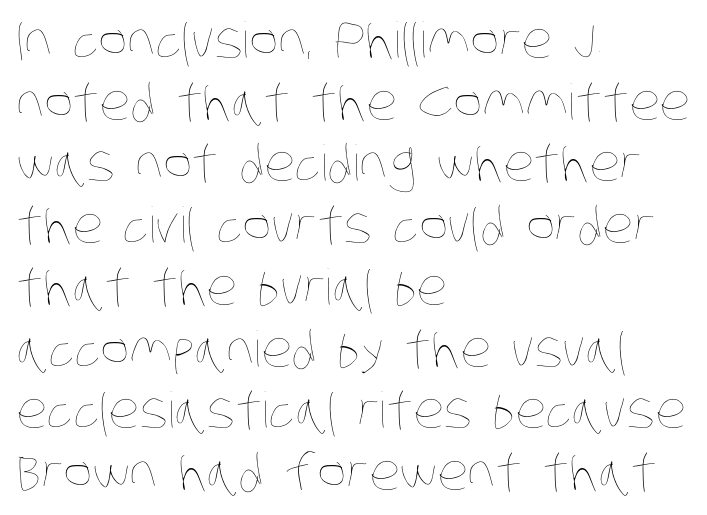
Q: Is the text bold? A: No.
Q: Is the text underlined? A: No.
Q: How is the paragraph aligned? A: Left-aligned.
Q: Is the spacing between letters normal or unusually wide? A: Normal.
Q: Is the spacing between lines tight, normal or loose? A: Normal.
Q: Width (condensed, normal, or wide)? A: Condensed.
Q: Stroke contrast? A: Low.
Q: x-height? A: Large.
Q: Monospaced? A: No.
